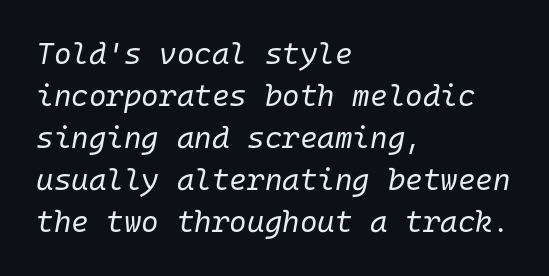
Q: Is the text bold? A: No.
Q: Is the text italic (slanted)? A: Yes, it leans right by about 10 degrees.
Q: Is the text underlined? A: No.
Q: How is the paragraph aligned? A: Left-aligned.
Q: Is the spacing between letters normal or unusually wide? A: Normal.
Q: Is the spacing between lines tight, normal or loose? A: Normal.
Q: Width (condensed, normal, or wide)? A: Normal.
Q: Stroke contrast? A: Low.
Q: x-height? A: Medium.
Q: Monospaced? A: Yes.
